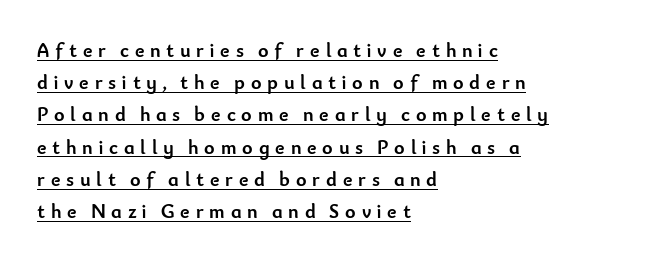
The image shows 20 px bold type, upright; set left-aligned, normal line spacing (1.61x), unusually wide letter spacing (+0.29 em), underlined.
